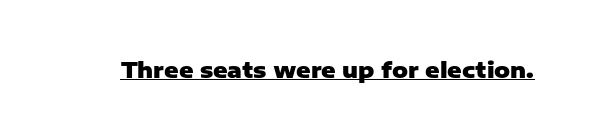
{"italic": "no", "bold": "yes", "underline": "yes", "letter_spacing": "normal", "letter_spacing_em": 0.0, "glyph_px": 22}
